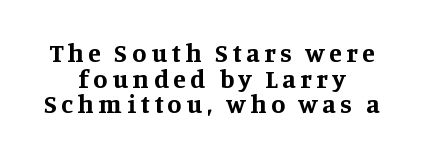
The image shows 26 px bold type, upright; set centered, tight line spacing (0.99x), not underlined.
